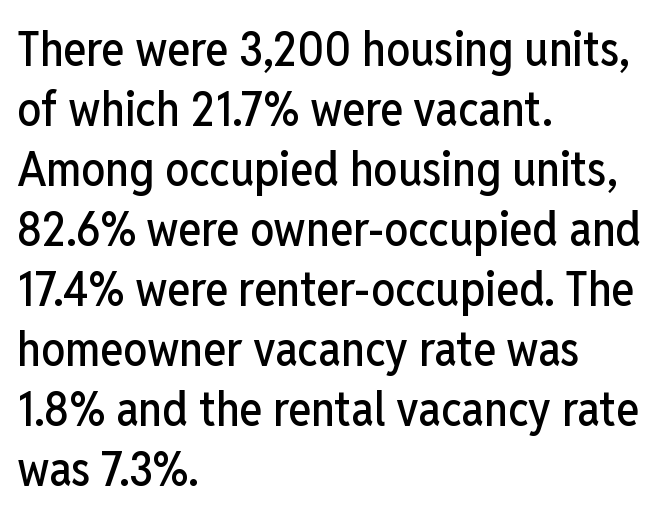
{"serif": "no", "italic": "no", "width": "condensed", "stroke_contrast": "low", "x_height": "medium", "monospaced": "no", "underline": "no", "align": "left", "line_spacing": "normal", "line_spacing_ratio": 1.25, "letter_spacing": "normal", "letter_spacing_em": 0.0, "glyph_px": 48}
